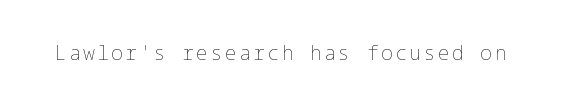
The image shows 20 px text type, upright; set not underlined.
